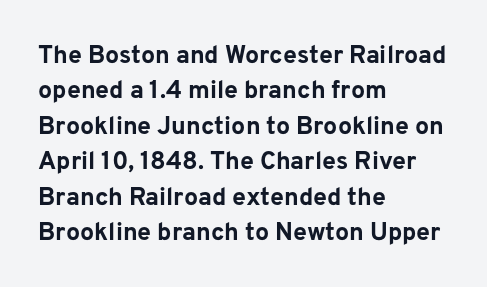
Q: Is the text bold? A: Yes.
Q: Is the text italic (slanted)? A: No, it is upright.
Q: Is the text underlined? A: No.
Q: How is the paragraph aligned? A: Left-aligned.
Q: Is the spacing between letters normal or unusually wide? A: Normal.
Q: Is the spacing between lines tight, normal or loose? A: Normal.
